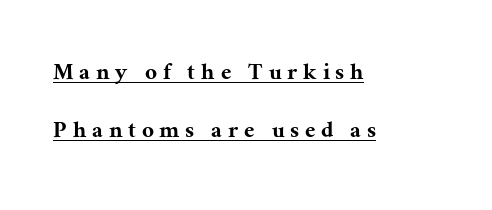
The image shows 26 px text type, upright; set left-aligned, loose line spacing (2.24x), unusually wide letter spacing (+0.24 em), underlined.
